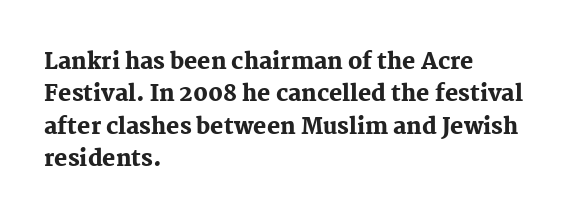
This block has exactly the height ordinary leading produces. A roman cut, with each character standing at attention. Typesetter's note: full bold, strokes at maximum text heaviness. The rendering anchors every line to the left-hand side.
